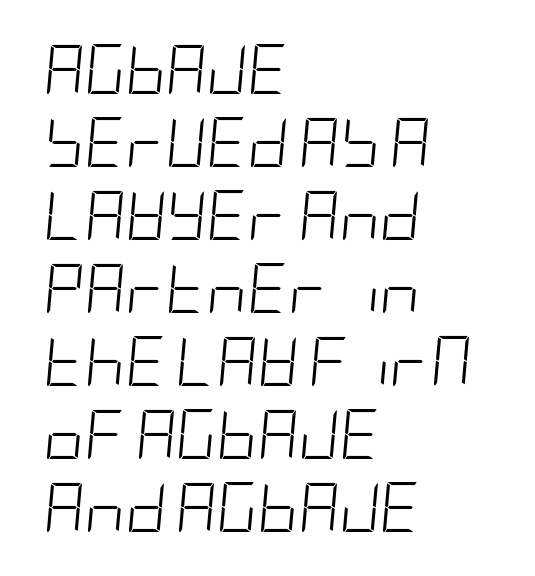
Q: Is the text bold? A: No.
Q: Is the text italic (slanted)? A: Yes, it leans right by about 5 degrees.
Q: Is the text underlined? A: No.
Q: How is the paragraph aligned? A: Left-aligned.
Q: Is the spacing between letters normal or unusually wide? A: Normal.
Q: Is the spacing between lines tight, normal or loose? A: Normal.
Q: Width (condensed, normal, or wide)? A: Condensed.
Q: Stroke contrast? A: Low.
Q: x-height? A: Large.
